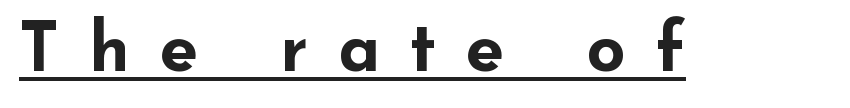
The image shows 69 px bold, wide sans-serif type, upright; set unusually wide letter spacing (+0.43 em), underlined; low stroke contrast and a small x-height.
